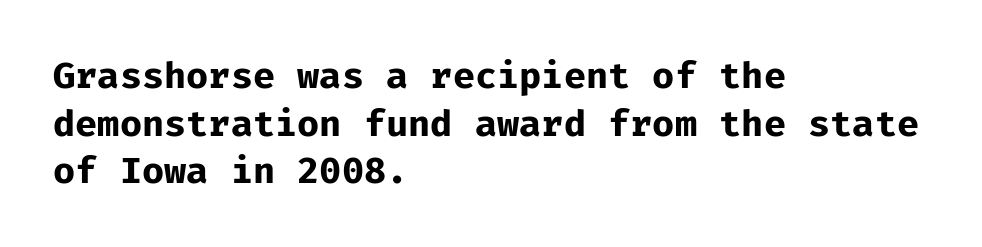
The strokes are fattened all the way to bold. The letters stand straight up with perfectly vertical stems. This sample is left-justified, so line endings fall wherever the words run out. The vertical gap from one line to the next is medium. Honestly, the letter spacing is just normal — you wouldn't notice it. Here the designer chose a console-style face with uniform glyph widths.
